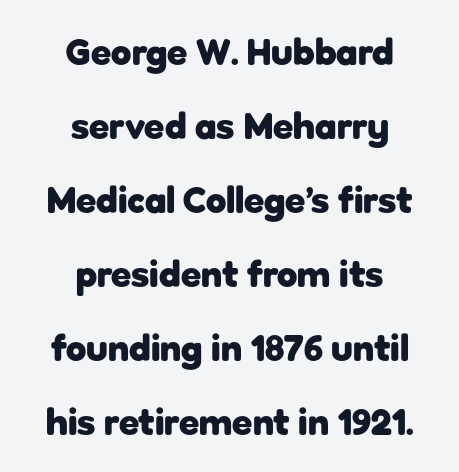
Q: Is the text bold? A: Yes.
Q: Is the text italic (slanted)? A: No, it is upright.
Q: Is the typeface a serif or a sans-serif typeface? A: Sans-serif.
Q: Is the text underlined? A: No.
Q: How is the paragraph aligned? A: Centered.
Q: Is the spacing between letters normal or unusually wide? A: Normal.
Q: Is the spacing between lines tight, normal or loose? A: Loose.
Q: Width (condensed, normal, or wide)? A: Normal.
Q: Stroke contrast? A: Low.
Q: x-height? A: Medium.
Q: Monospaced? A: No.
